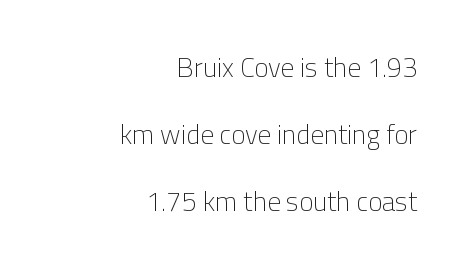
{"italic": "no", "bold": "no", "underline": "no", "align": "right", "line_spacing": "loose", "line_spacing_ratio": 2.48, "letter_spacing": "normal", "letter_spacing_em": 0.0, "glyph_px": 27}
